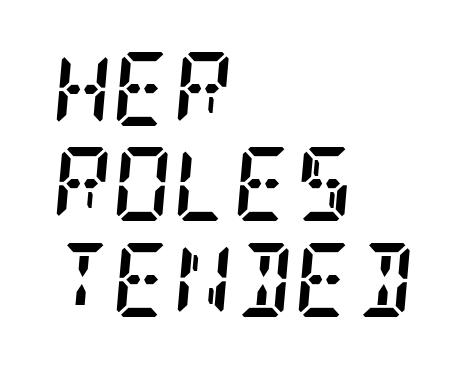
Q: Is the text bold? A: Yes.
Q: Is the text italic (slanted)? A: Yes, it leans right by about 5 degrees.
Q: Is the typeface a serif or a sans-serif typeface? A: Serif.
Q: Is the text underlined? A: No.
Q: How is the paragraph aligned? A: Left-aligned.
Q: Is the spacing between letters normal or unusually wide? A: Normal.
Q: Is the spacing between lines tight, normal or loose? A: Normal.
Q: Width (condensed, normal, or wide)? A: Condensed.
Q: Stroke contrast? A: Low.
Q: x-height? A: Large.
